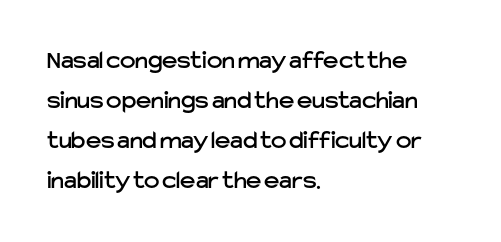
The image shows 26 px text type, upright; set left-aligned, normal line spacing (1.54x), normal letter spacing, not underlined.
